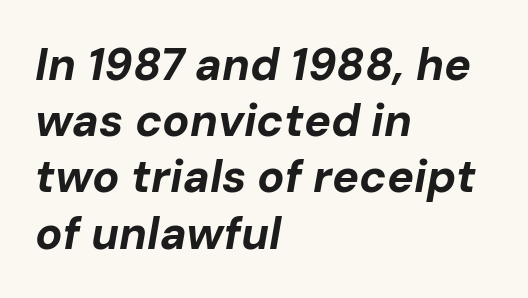
Q: Is the text bold? A: Yes.
Q: Is the text italic (slanted)? A: Yes, it leans right by about 10 degrees.
Q: Is the text underlined? A: No.
Q: How is the paragraph aligned? A: Left-aligned.
Q: Is the spacing between letters normal or unusually wide? A: Normal.
Q: Is the spacing between lines tight, normal or loose? A: Normal.
Q: Width (condensed, normal, or wide)? A: Normal.
Q: Stroke contrast? A: Low.
Q: x-height? A: Medium.
Q: Monospaced? A: No.
